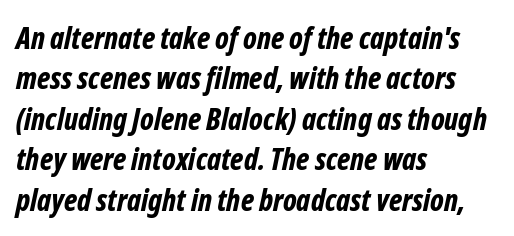
{"italic": "yes", "lean": "right", "slant_degrees": 12, "bold": "yes", "weight": "bold", "width": "condensed", "stroke_contrast": "low", "x_height": "medium", "monospaced": "no", "underline": "no", "align": "left", "line_spacing": "normal", "line_spacing_ratio": 1.35, "letter_spacing": "normal", "letter_spacing_em": 0.0, "glyph_px": 30}
